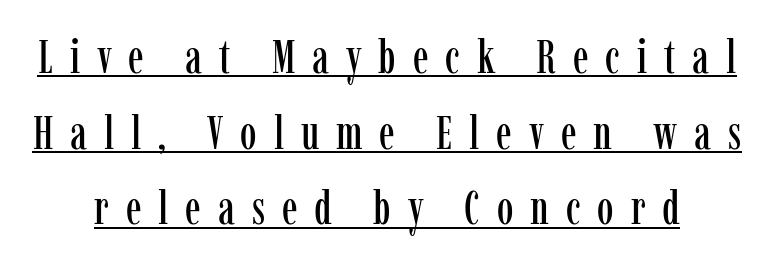
{"serif": "yes", "italic": "no", "width": "condensed", "stroke_contrast": "low", "x_height": "medium", "monospaced": "no", "underline": "yes", "line_spacing": "normal", "line_spacing_ratio": 1.61, "letter_spacing": "wide", "letter_spacing_em": 0.36, "glyph_px": 47}
